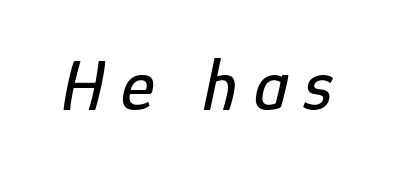
{"italic": "yes", "lean": "right", "slant_degrees": 12, "width": "condensed", "stroke_contrast": "low", "x_height": "medium", "monospaced": "no", "underline": "no", "letter_spacing": "wide", "letter_spacing_em": 0.22, "glyph_px": 72}
